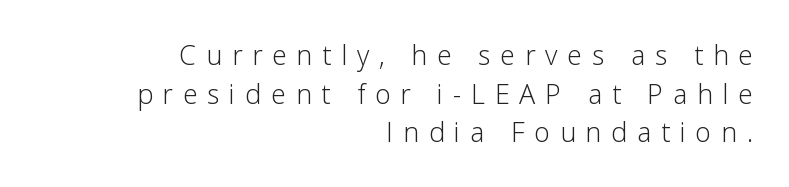
The image shows 27 px text type, upright; set right-aligned, normal line spacing (1.43x), unusually wide letter spacing (+0.36 em), not underlined.
